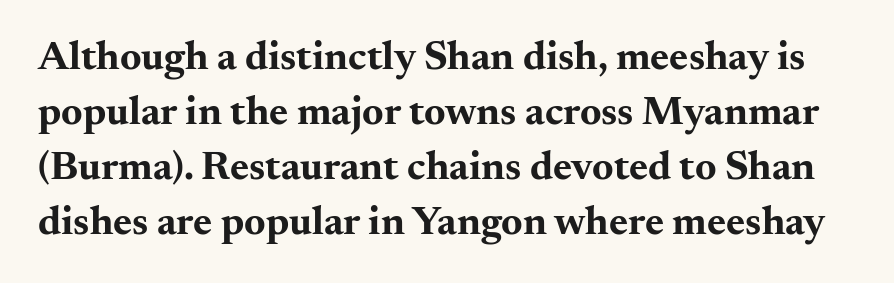
{"serif": "yes", "italic": "no", "bold": "yes", "weight": "bold", "width": "wide", "stroke_contrast": "medium", "x_height": "small", "monospaced": "no", "underline": "no", "line_spacing": "normal", "line_spacing_ratio": 1.34, "letter_spacing": "normal", "letter_spacing_em": 0.0, "glyph_px": 41}
